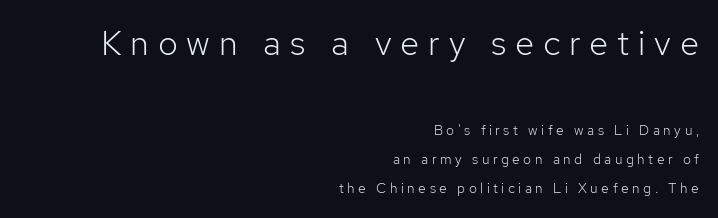
The image shows 35 px light sans-serif type, upright; set right-aligned, loose line spacing (2.08x), unusually wide letter spacing (+0.25 em), not underlined; the first (top) block is 2.5x larger; low stroke contrast and a medium x-height.
